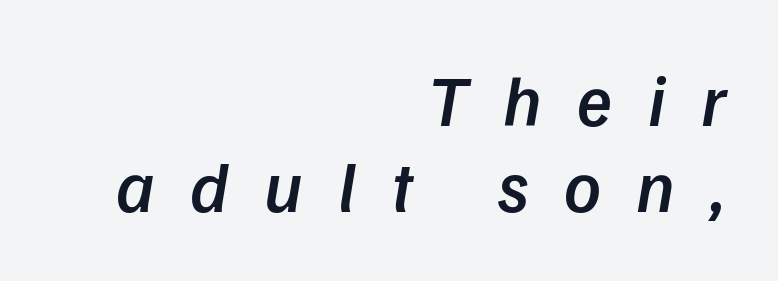
The image shows 72 px semibold sans-serif type; set right-aligned, line spacing 1.19x, unusually wide letter spacing (+0.49 em), not underlined; low stroke contrast and a medium x-height.
